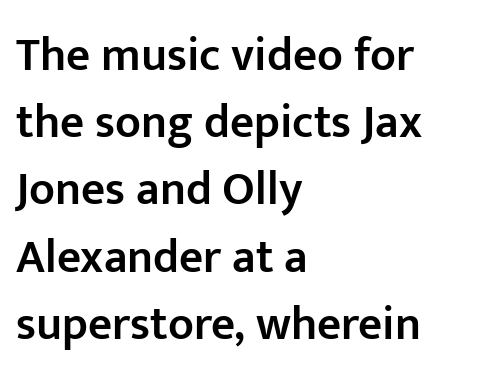
The image shows 47 px semibold sans-serif type, upright; set left-aligned, normal line spacing (1.43x), normal letter spacing, not underlined; low stroke contrast and a medium x-height.
